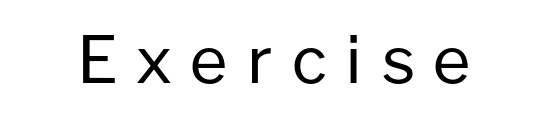
Q: Is the text bold? A: No.
Q: Is the text italic (slanted)? A: No, it is upright.
Q: Is the typeface a serif or a sans-serif typeface? A: Sans-serif.
Q: Is the text underlined? A: No.
Q: Is the spacing between letters normal or unusually wide? A: Unusually wide.
Q: Width (condensed, normal, or wide)? A: Normal.
Q: Stroke contrast? A: Low.
Q: x-height? A: Medium.
Q: Monospaced? A: No.
